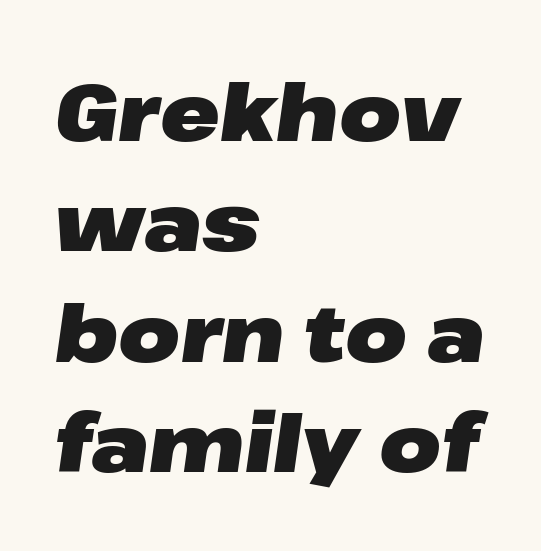
The passage shown is typed in a proportional face where columns would drift. This block has exactly the height ordinary leading produces. Is the type bold? Yes — the strokes are clearly thick and heavy. Anything drawn beneath the words? Only blank space. No extra tracking has been applied to these lines.
